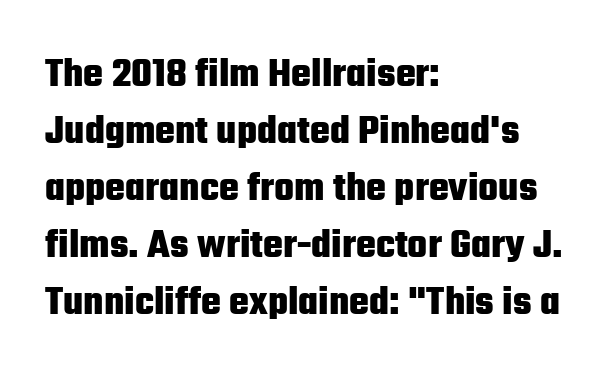
Q: Is the text bold? A: Yes.
Q: Is the text italic (slanted)? A: No, it is upright.
Q: Is the typeface a serif or a sans-serif typeface? A: Sans-serif.
Q: Is the text underlined? A: No.
Q: How is the paragraph aligned? A: Left-aligned.
Q: Is the spacing between letters normal or unusually wide? A: Normal.
Q: Is the spacing between lines tight, normal or loose? A: Normal.
Q: Width (condensed, normal, or wide)? A: Condensed.
Q: Stroke contrast? A: Low.
Q: x-height? A: Medium.
Q: Monospaced? A: No.
